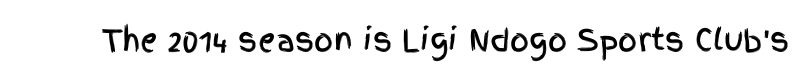
Default kerning and tracking; the words read as compact shapes. If you drew a line through each stem, it would be perfectly vertical. The strip under each line holds only bare page. This rendering employs a face without finishing strokes, i.e., a sans-serif. Spacing verdict: proportional, widths tailored to each character.
